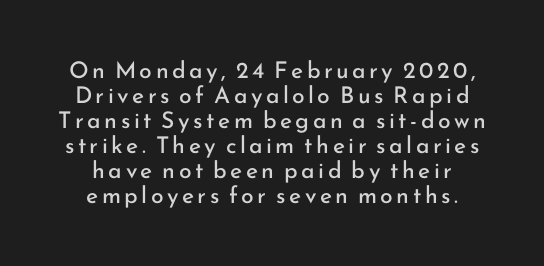
If you folded the block vertically in half, each line would mirror itself in length. The specimen reads as upright at a glance. Honestly, there is no underline to notice here at all. Vertical stems look standard width or narrower in stroke.
